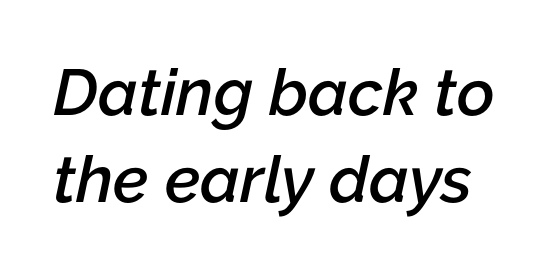
Q: Is the text bold? A: Semi-bold.
Q: Is the text italic (slanted)? A: Yes, it leans right by about 12 degrees.
Q: Is the text underlined? A: No.
Q: Is the spacing between letters normal or unusually wide? A: Normal.
Q: Is the spacing between lines tight, normal or loose? A: Normal.
Q: Width (condensed, normal, or wide)? A: Normal.
Q: Stroke contrast? A: Low.
Q: x-height? A: Medium.
Q: Monospaced? A: No.
